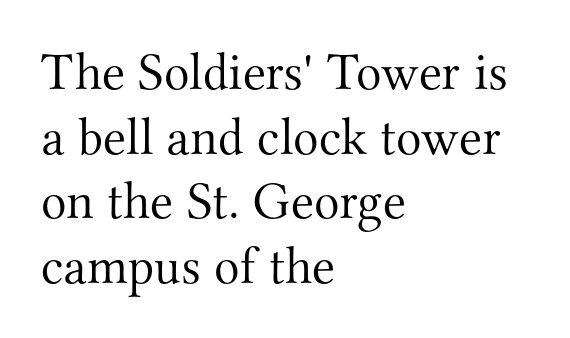
The image shows 53 px light serif type, upright; set left-aligned, line spacing 1.22x, normal letter spacing, not underlined; medium stroke contrast and a small x-height.
